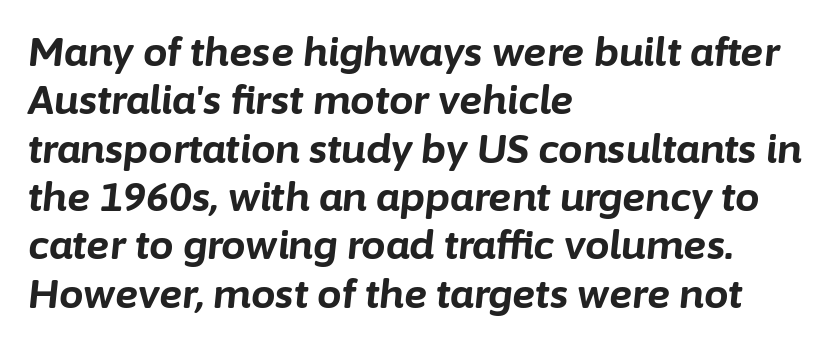
The image shows 39 px bold type, italic (leaning right); set left-aligned, line spacing 1.24x, normal letter spacing, not underlined; low stroke contrast and a medium x-height.
